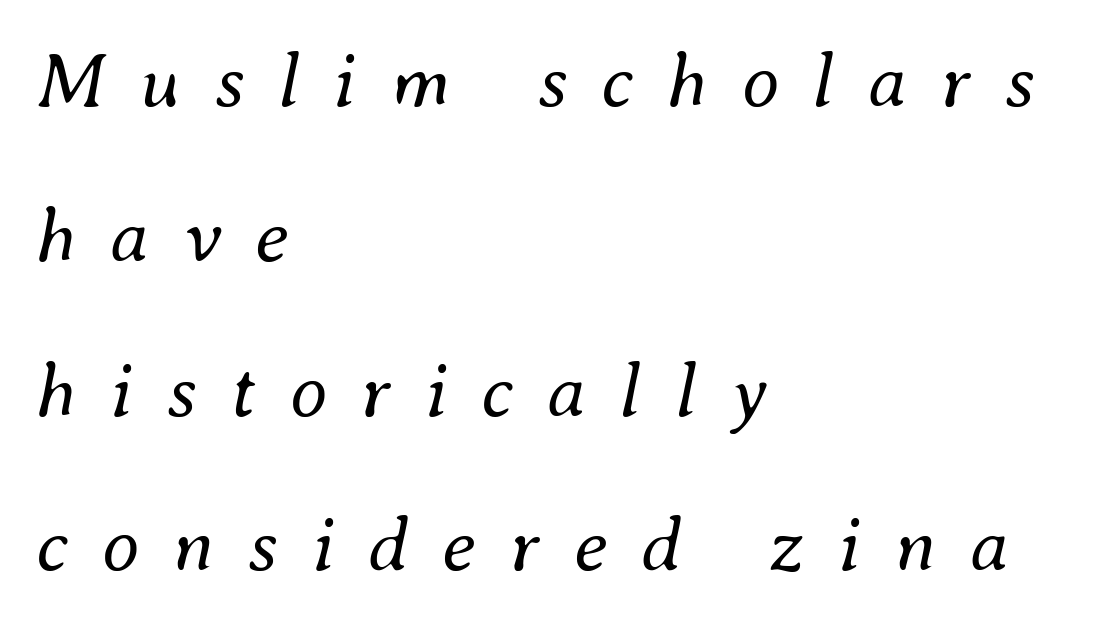
The image shows 77 px regular-weight type, italic (leaning right); set left-aligned, loose line spacing (2.01x), unusually wide letter spacing (+0.44 em), not underlined; medium stroke contrast and a small x-height.
